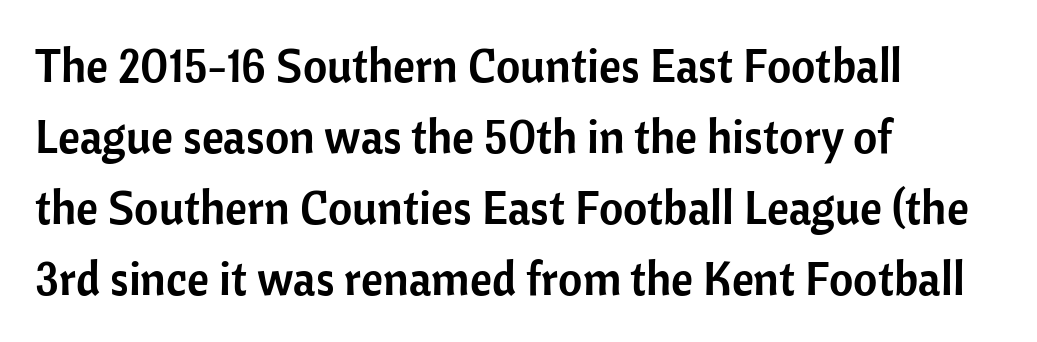
Q: Is the text italic (slanted)? A: No, it is upright.
Q: Is the typeface a serif or a sans-serif typeface? A: Sans-serif.
Q: Is the text underlined? A: No.
Q: How is the paragraph aligned? A: Left-aligned.
Q: Is the spacing between letters normal or unusually wide? A: Normal.
Q: Is the spacing between lines tight, normal or loose? A: Normal.
Q: Width (condensed, normal, or wide)? A: Normal.
Q: Stroke contrast? A: Low.
Q: x-height? A: Medium.
Q: Monospaced? A: No.
